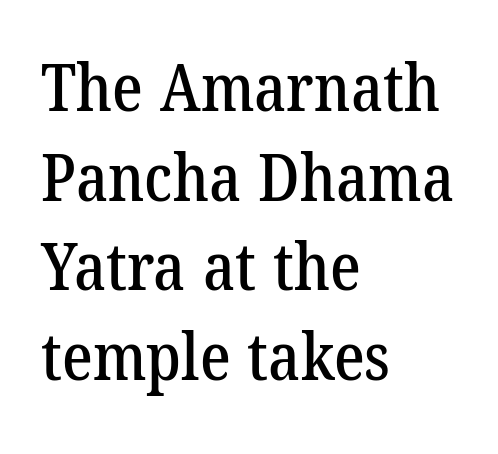
The image shows 65 px serif type; set left-aligned, normal line spacing (1.38x), normal letter spacing, not underlined; low stroke contrast and a medium x-height.
